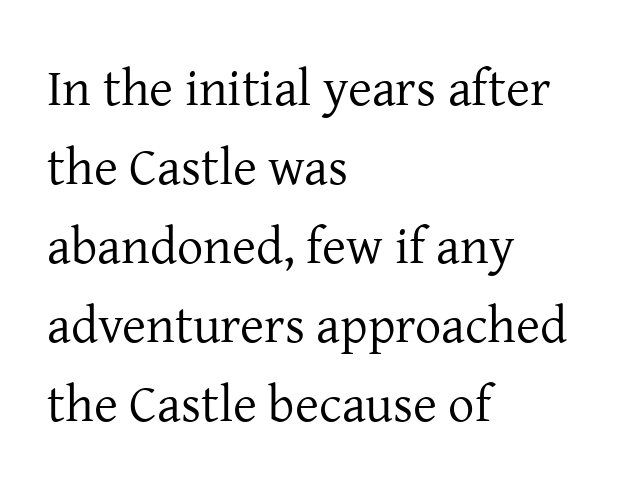
The image shows 52 px regular-weight serif type, upright; set left-aligned, normal line spacing (1.52x), normal letter spacing, not underlined; low stroke contrast and a medium x-height.
